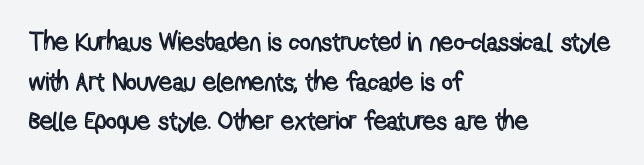
{"italic": "no", "underline": "no", "align": "left", "line_spacing": "normal", "line_spacing_ratio": 1.52, "letter_spacing": "normal", "letter_spacing_em": 0.0, "glyph_px": 26}
